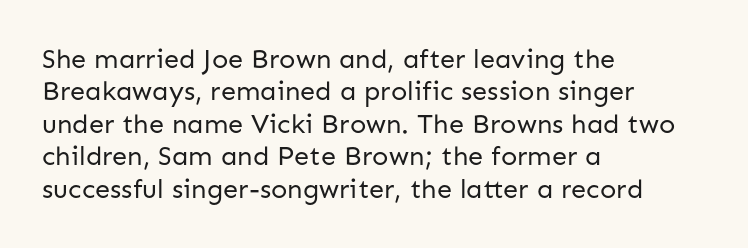
The image shows 27 px text type, upright; set left-aligned, line spacing 1.2x, normal letter spacing, not underlined.
